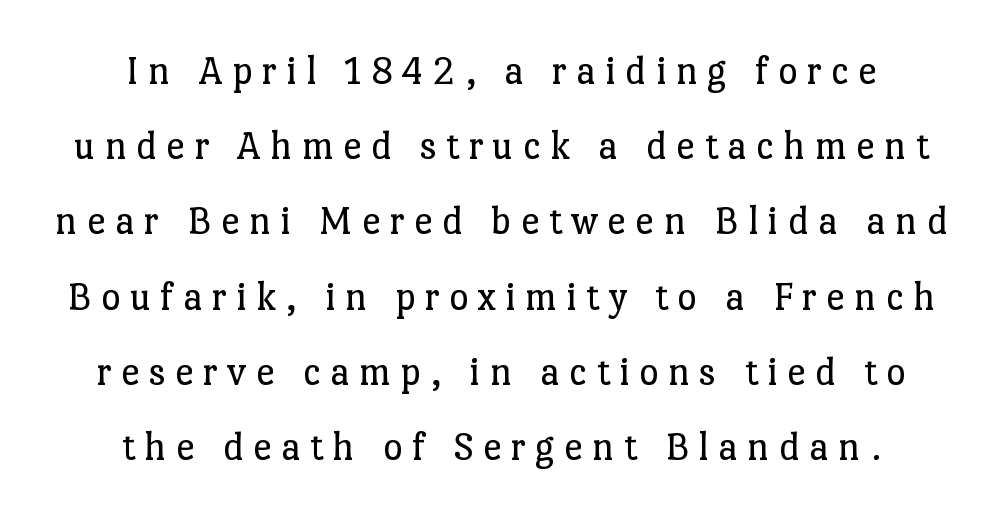
The image shows 42 px regular-weight serif type, upright; set centered, line spacing 1.79x, unusually wide letter spacing (+0.22 em), not underlined; low stroke contrast and a medium x-height.
